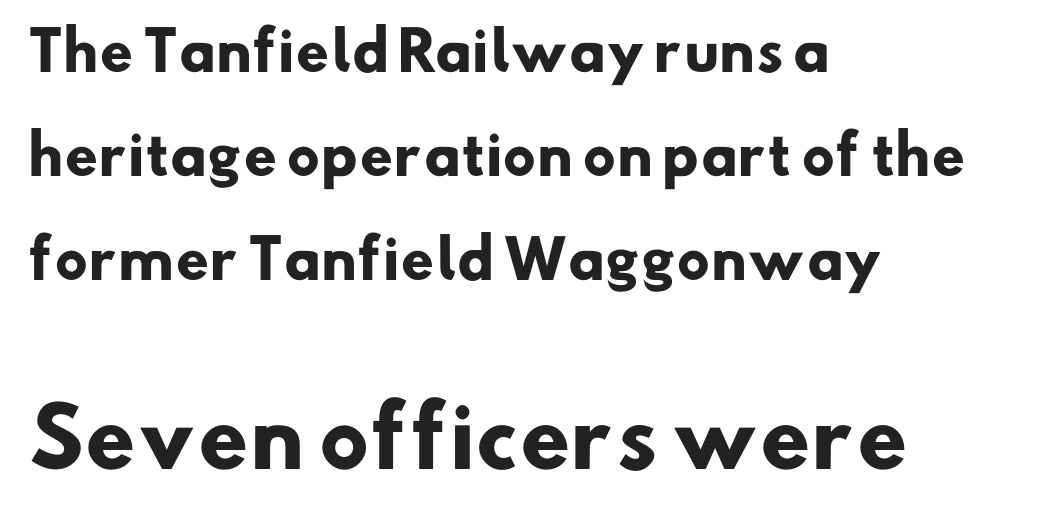
{"serif": "no", "bold": "yes", "weight": "heavy", "width": "normal", "stroke_contrast": "low", "x_height": "small", "monospaced": "no", "underline": "no", "align": "left", "line_spacing": "loose", "line_spacing_ratio": 1.96, "letter_spacing": "normal", "letter_spacing_em": 0.0, "larger_block": "second", "size_ratio": 1.51, "glyph_px": 80}
